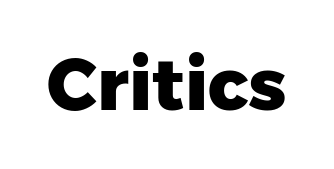
{"serif": "no", "italic": "no", "bold": "yes", "weight": "heavy", "width": "normal", "stroke_contrast": "low", "x_height": "medium", "monospaced": "no", "underline": "no", "letter_spacing": "normal", "letter_spacing_em": 0.0, "glyph_px": 72}
